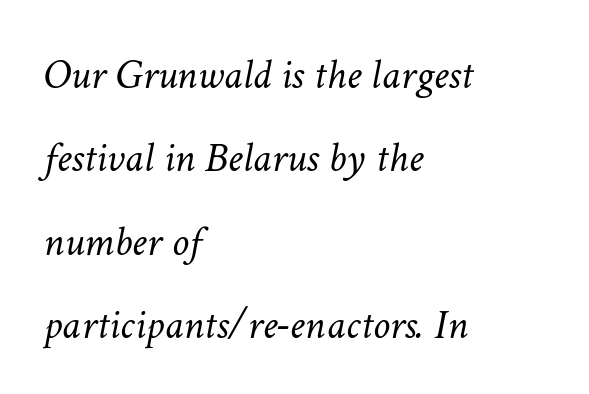
Letters rest on an invisible, unmarked baseline. Is there much room between lines? Yes — plenty of vertical air separates them. No heavy texture on the line: the type isn't bold. Here the glyphs are tracked normally, forming tight word shapes. Line beginnings align vertically; line endings do not. Designer's note — italics engaged.
